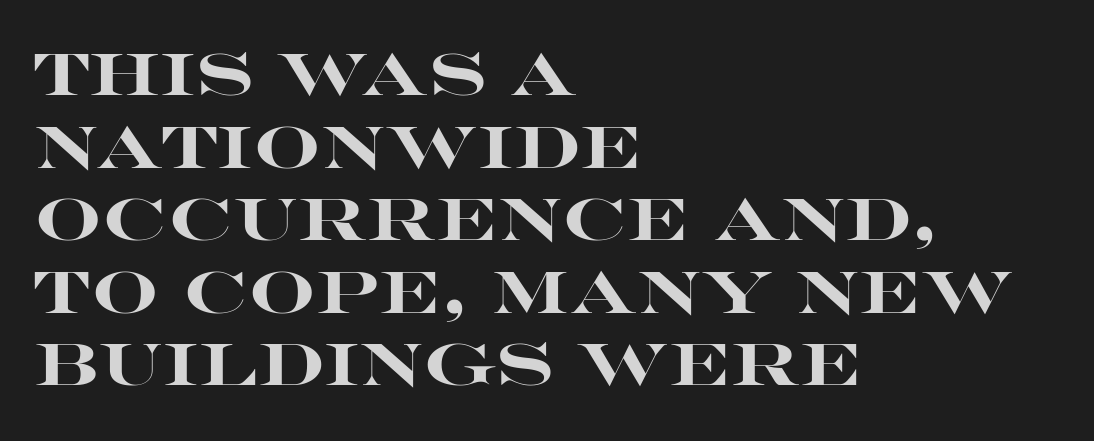
The image shows 59 px heavy, wide type, upright; set left-aligned, line spacing 1.23x, normal letter spacing, not underlined; high stroke contrast and a large x-height.
